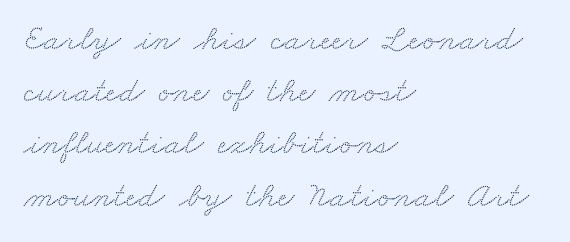
This block has exactly the height ordinary leading produces. Plain, unruled lines of type. This sample uses a serif face. The passage shown is typed in a proportional face where columns would drift.
